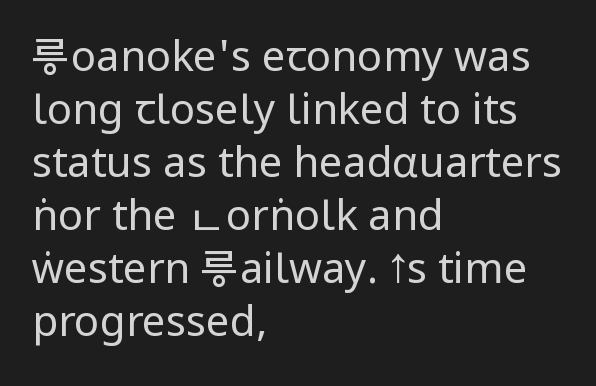
Every stem runs plumb, perpendicular to the baseline. How would I describe the line gaps? Plain and ordinary. Each line starts at the same left margin while the right side varies. The gaps between neighbouring characters are ordinary and unremarkable. Just letters on the line, the space beneath them empty.
